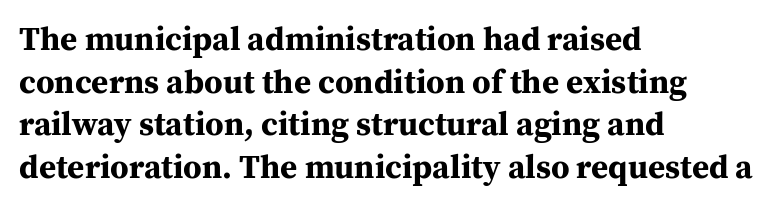
Q: Is the text bold? A: Yes.
Q: Is the text italic (slanted)? A: No, it is upright.
Q: Is the typeface a serif or a sans-serif typeface? A: Serif.
Q: Is the text underlined? A: No.
Q: How is the paragraph aligned? A: Left-aligned.
Q: Is the spacing between letters normal or unusually wide? A: Normal.
Q: Is the spacing between lines tight, normal or loose? A: Normal.
Q: Width (condensed, normal, or wide)? A: Normal.
Q: Stroke contrast? A: Medium.
Q: x-height? A: Medium.
Q: Monospaced? A: No.
